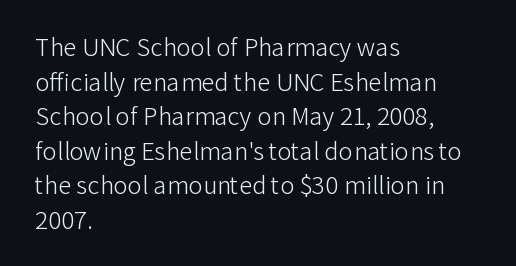
Regarding leading, the lines here are spaced in the standard way. The letters look calm and open, with moderate or lighter stems. Layout note: lines flush left. The rendering keeps characters at their native spacing. The lettering stays uniformly vertical, giving the passage a roman look. Underline: absent.
